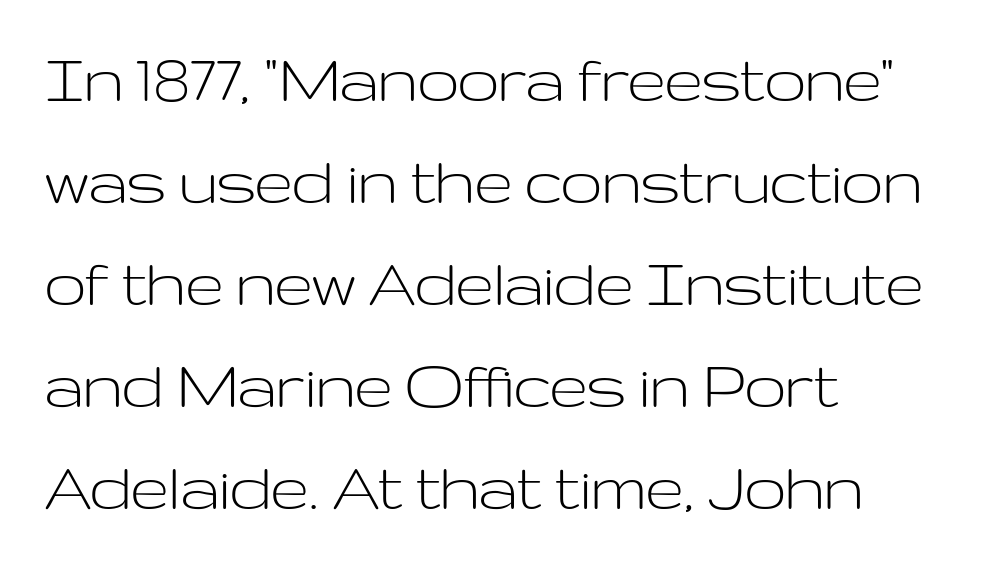
No chunkiness to these letters — they're not bold. Is there any slant? The stems are plumb. The passage shown is typeset with a sans-serif family. Looks like regular typesetting: each glyph gets only the width it needs.
